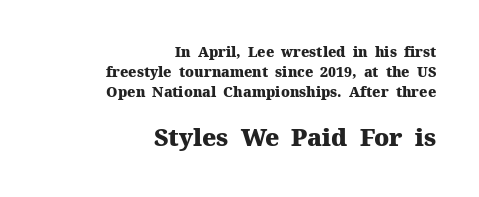
Short note: letters normally spaced. Block two is the big one; block one sits smaller above it. When letters stand straight like this, we call the style roman or upright. Pretty heavy lettering here — definitely bold. Regular leading.
